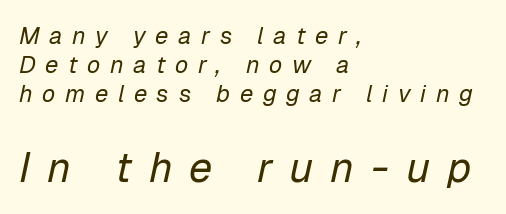
The strokes carry an ordinary text weight at most. The typesetter chose a ragged-right arrangement here. Block two is the big one; block one sits smaller above it. The specimen omits any rule beneath the text block's lines. A typesetter would call this proportional, since set widths differ per character. Between one letter and the next there's a generous, obvious gap.
